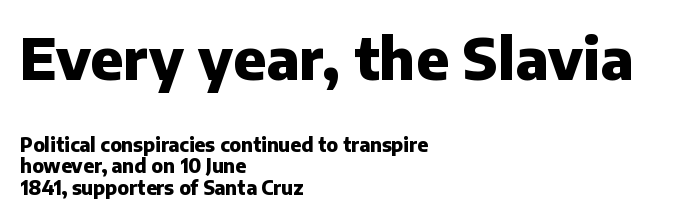
Descenders hang freely into open space. Typesetter's note — upper block bumped up in size, lower block left smaller. A roman cut, with each character standing at attention. The passage shown is emphatically bold. These lines are set flush left with a ragged right edge.
